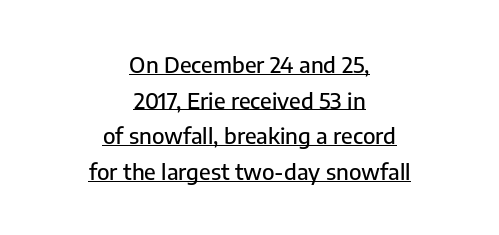
The face used here is rendered with its standard letterfit. The paragraph has two soft edges and a firm central axis. Every stem runs plumb, perpendicular to the baseline. The designer left line spacing at the default.
